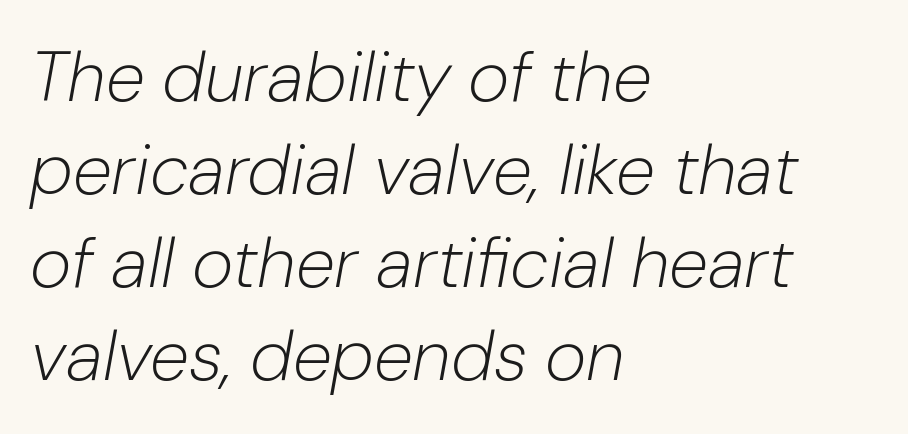
Each letter keeps its own natural width here, so spacing adapts to shape. Looking at the ascenders, they clearly lean. Is this a heavy cut? Hardly; it is regular or lighter. Unmarked baselines from the first word to the last.
